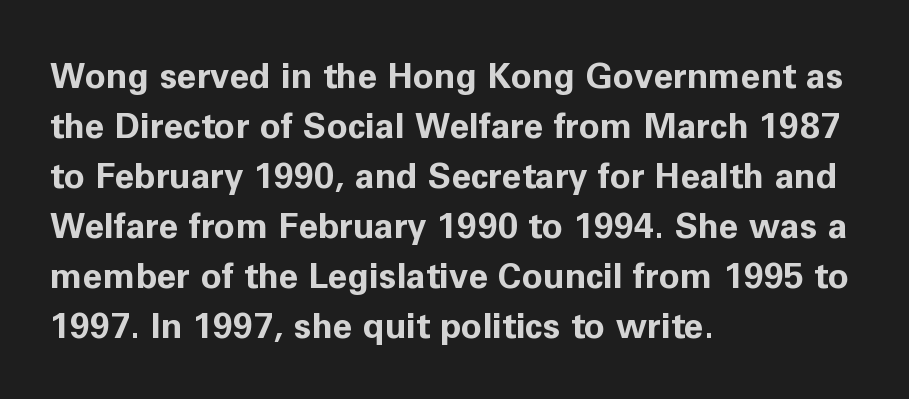
Q: Is the text bold? A: Yes.
Q: Is the text italic (slanted)? A: No, it is upright.
Q: Is the typeface a serif or a sans-serif typeface? A: Sans-serif.
Q: Is the text underlined? A: No.
Q: How is the paragraph aligned? A: Left-aligned.
Q: Is the spacing between letters normal or unusually wide? A: Normal.
Q: Is the spacing between lines tight, normal or loose? A: Normal.
Q: Width (condensed, normal, or wide)? A: Normal.
Q: Stroke contrast? A: Low.
Q: x-height? A: Medium.
Q: Monospaced? A: No.
